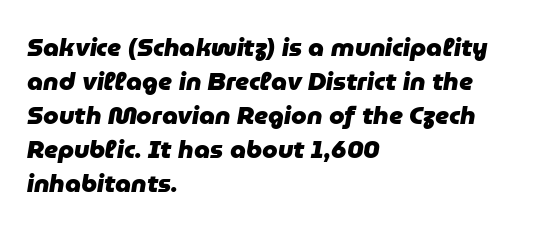
Q: Is the text bold? A: Yes.
Q: Is the text italic (slanted)? A: Yes, it leans right by about 9 degrees.
Q: Is the text underlined? A: No.
Q: How is the paragraph aligned? A: Left-aligned.
Q: Is the spacing between letters normal or unusually wide? A: Normal.
Q: Is the spacing between lines tight, normal or loose? A: Normal.
